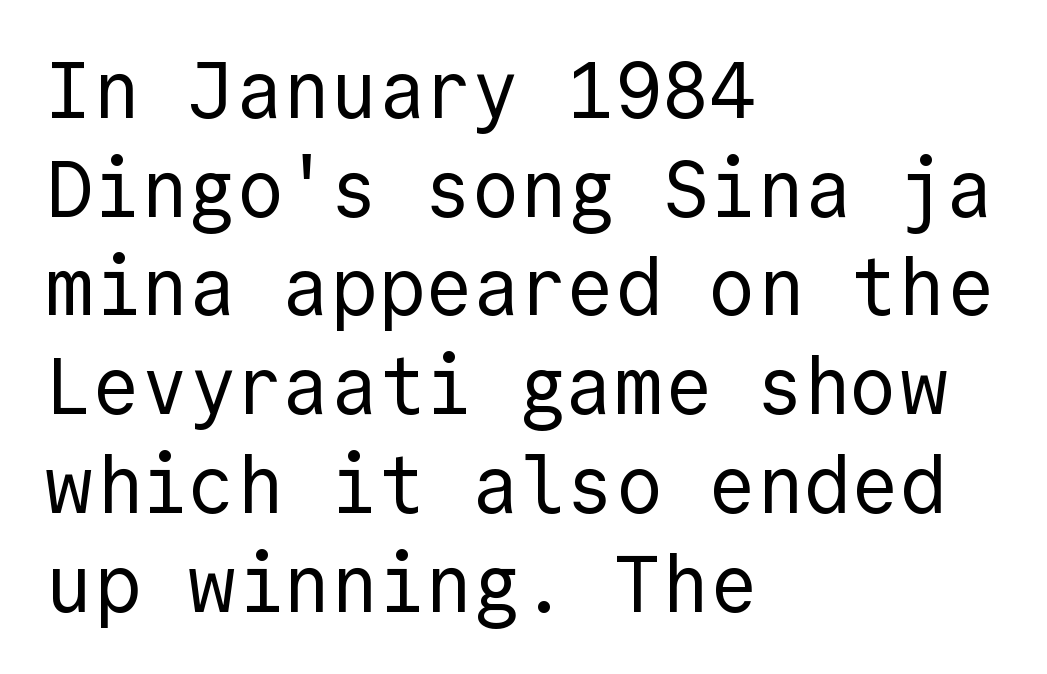
Descenders are the only things crossing below the line. These lines stack with their left ends in a neat column. Honestly, the letter spacing is just normal — you wouldn't notice it. This sample has the even, mechanical cadence of fixed-width lettering. A quiet, ordinary-to-light weight characterises the typeface. The glyphs in this specimen are sans serif.
